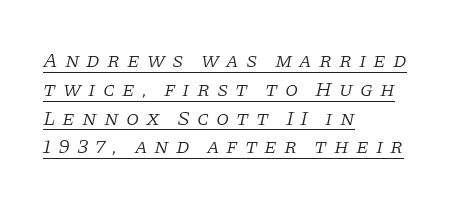
Q: Is the text bold? A: No.
Q: Is the text italic (slanted)? A: Yes, it leans right by about 11 degrees.
Q: Is the text underlined? A: Yes.
Q: How is the paragraph aligned? A: Left-aligned.
Q: Is the spacing between letters normal or unusually wide? A: Unusually wide.
Q: Is the spacing between lines tight, normal or loose? A: Normal.
